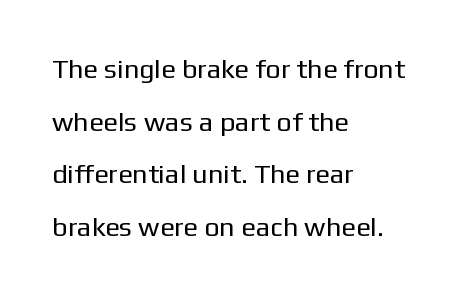
The letters stand upright; this is a roman face. The lines are spread far apart with generous leading. Is the block centered? No — it sits flush against the left margin. The space directly below the letters is spotless.
